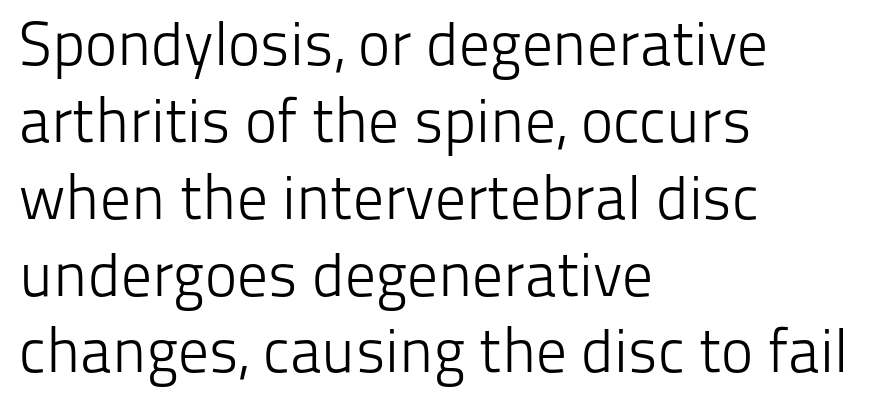
Observe the absence of serifs on each vertical stroke in this sample. This sample has the flowing, uneven cadence of proportional lettering. In terms of leading, this rendering sits right in the middle. Between one letter and the next there's only the usual sliver of space. The weight would be labelled regular, book, light, or lighter still. The baseline area is clear.
